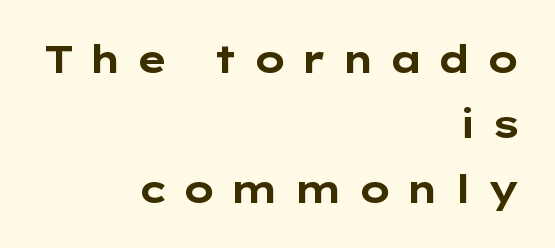
The image shows 38 px bold, wide sans-serif type, upright; set right-aligned, line spacing 1.71x, unusually wide letter spacing (+0.36 em), not underlined; low stroke contrast and a medium x-height.
